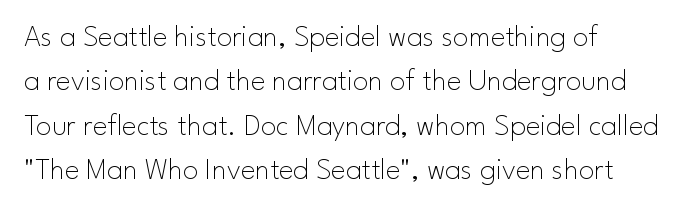
{"serif": "no", "italic": "no", "bold": "no", "weight": "thin", "width": "normal", "stroke_contrast": "low", "x_height": "small", "monospaced": "no", "underline": "no", "align": "left", "line_spacing": "normal", "line_spacing_ratio": 1.43, "letter_spacing": "normal", "letter_spacing_em": 0.0, "glyph_px": 31}
